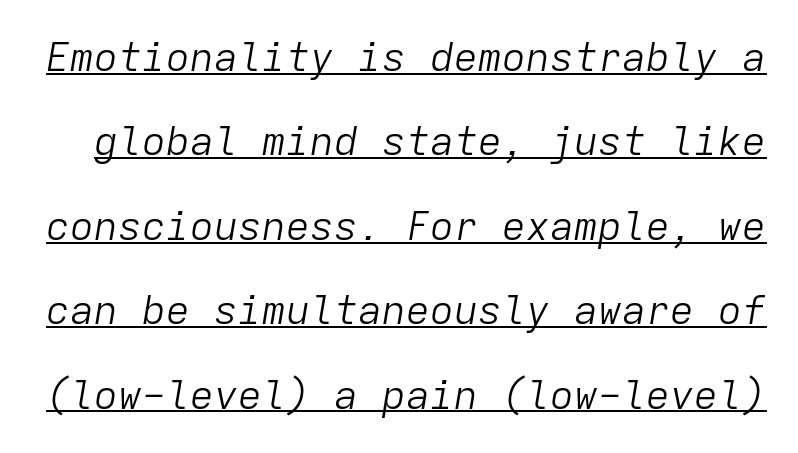
Like a heading marked for emphasis, these lines bear an underscore. What stands out about the letter spacing? Nothing — it is the standard amount. Vertically, the passage feels expansive, rows floating well apart. The passage shown is typed in a monospace face where columns stay perfectly aligned. Rendered with sloped, italic letterforms.
